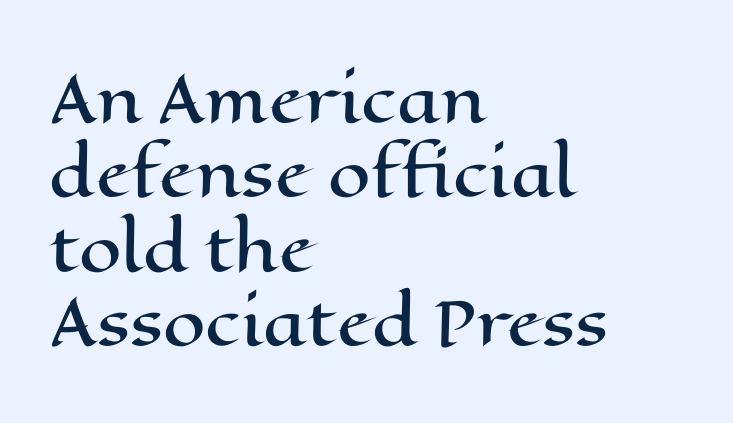
The image shows 61 px wide type, upright; set left-aligned, line spacing 1.22x, normal letter spacing, not underlined; high stroke contrast and a medium x-height.
